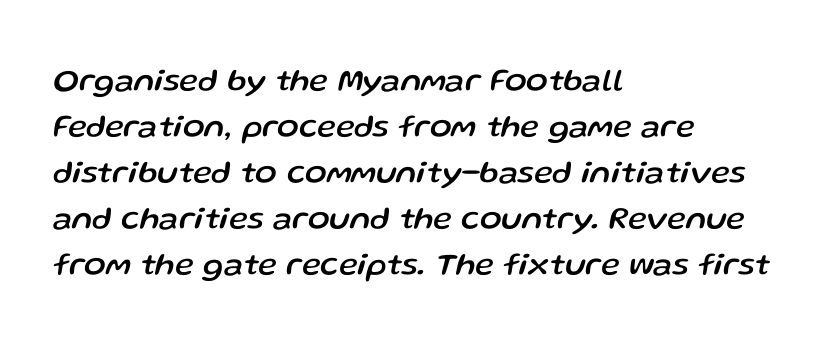
The space between consecutive lines is moderate. This rendering uses left alignment, leaving the right contour irregular. A typesetter would mark this as italic. Each letter keeps its own natural width here, so spacing adapts to shape. The space directly below the letters is spotless. Here the glyphs are tracked normally, forming tight word shapes.
